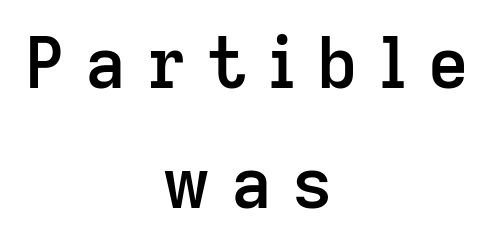
Q: Is the text bold? A: Semi-bold.
Q: Is the text italic (slanted)? A: No, it is upright.
Q: Is the typeface a serif or a sans-serif typeface? A: Sans-serif.
Q: Is the text underlined? A: No.
Q: How is the paragraph aligned? A: Centered.
Q: Is the spacing between letters normal or unusually wide? A: Unusually wide.
Q: Width (condensed, normal, or wide)? A: Normal.
Q: Stroke contrast? A: Low.
Q: x-height? A: Medium.
Q: Monospaced? A: No.
